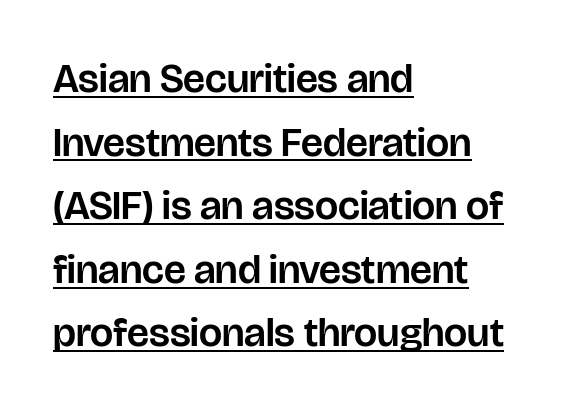
Tracking here is standard; glyphs follow each other at the usual distance. Looks like someone drew a line under every word here. The face used here is proportionally spaced, like ordinary book or web type. Ordinary non-slanted type is in use.
